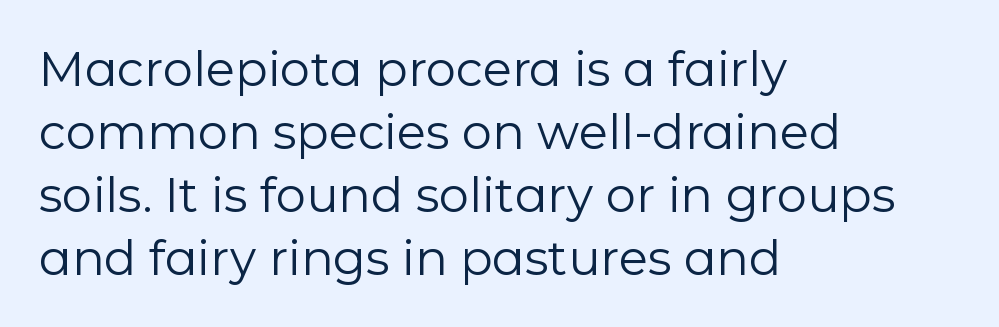
The ragged edge is on the right, which tells us the setting is flush left. Type style note: lacks serifs. A typesetter would call this zero additional tracking. The strokes are not fattened; the text isn't bold. Clear beneath every line of the passage.
